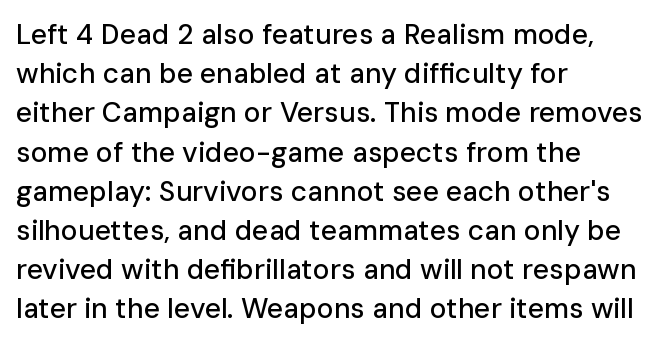
{"serif": "no", "italic": "no", "width": "normal", "stroke_contrast": "low", "x_height": "medium", "monospaced": "no", "underline": "no", "align": "left", "line_spacing": "normal", "line_spacing_ratio": 1.4, "letter_spacing": "normal", "letter_spacing_em": 0.0, "glyph_px": 28}
